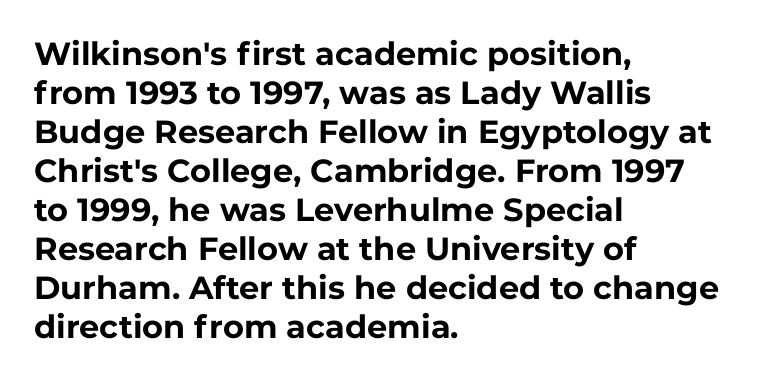
The image shows 32 px bold sans-serif type, upright; set left-aligned, line spacing 1.22x, normal letter spacing, not underlined; low stroke contrast and a medium x-height.
